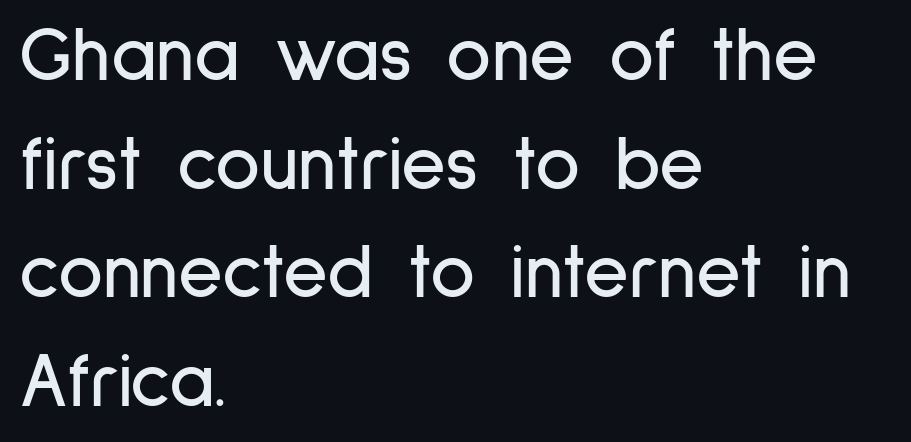
Quick note: interline space is typical. Examine the stroke ends and you'll find no serifs. The space directly below the letters is spotless. These lines are rendered in a variable-pitch font. A student would call this left alignment; a typographer would say flush left, rag right.
